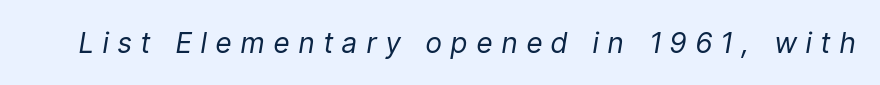
Q: Is the text bold? A: No.
Q: Is the text italic (slanted)? A: Yes, it leans right by about 9 degrees.
Q: Is the text underlined? A: No.
Q: Is the spacing between letters normal or unusually wide? A: Unusually wide.
Q: Width (condensed, normal, or wide)? A: Condensed.
Q: Stroke contrast? A: Low.
Q: x-height? A: Medium.
Q: Monospaced? A: No.
